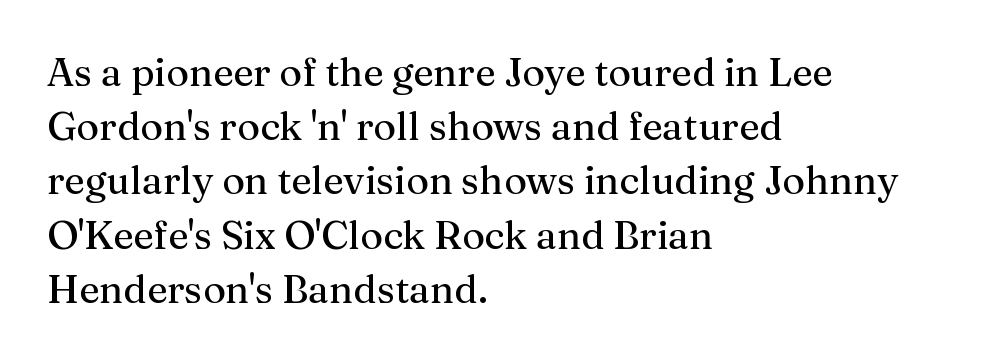
The image shows 39 px serif type, upright; set left-aligned, normal line spacing (1.39x), normal letter spacing, not underlined; medium stroke contrast and a medium x-height.
